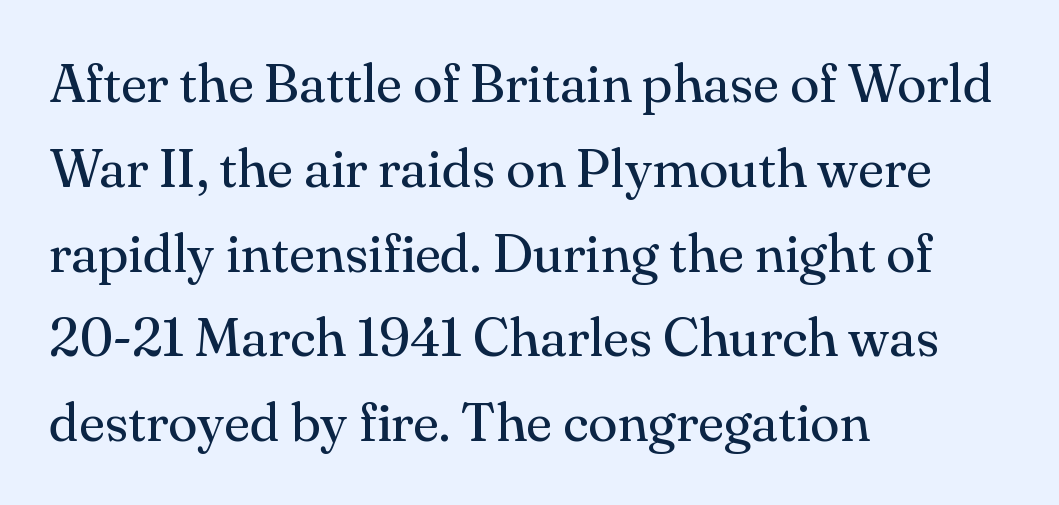
The image shows 54 px regular-weight serif type, upright; set left-aligned, normal line spacing (1.57x), normal letter spacing, not underlined; medium stroke contrast and a small x-height.
